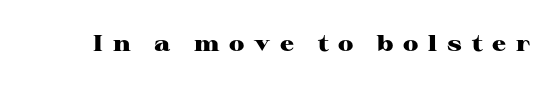
This is the regular roman posture of the typeface. A bare baseline throughout the passage. Thick stems and heavy bowls — unmistakably bold. These lines have a slow, spaced-out rhythm from letter to letter.
